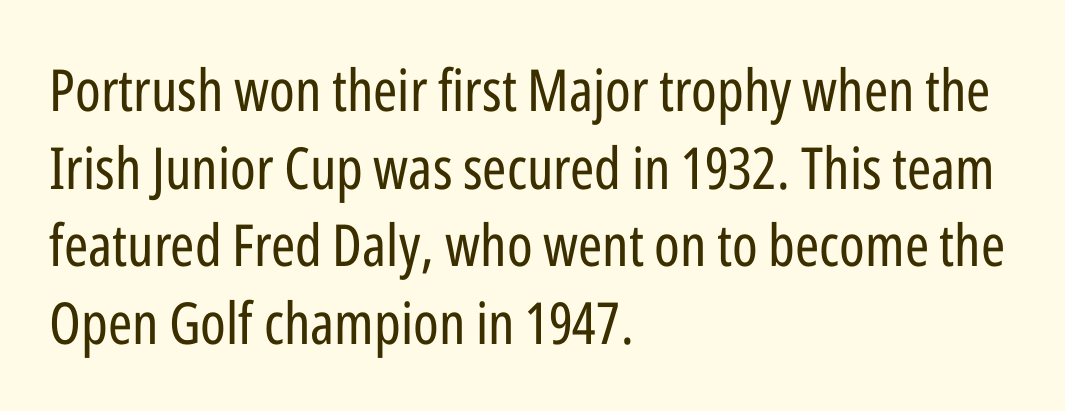
{"serif": "no", "italic": "no", "bold": "no", "weight": "regular", "width": "condensed", "stroke_contrast": "low", "x_height": "medium", "monospaced": "no", "underline": "no", "align": "left", "line_spacing": "normal", "line_spacing_ratio": 1.34, "letter_spacing": "normal", "letter_spacing_em": 0.0, "glyph_px": 58}
